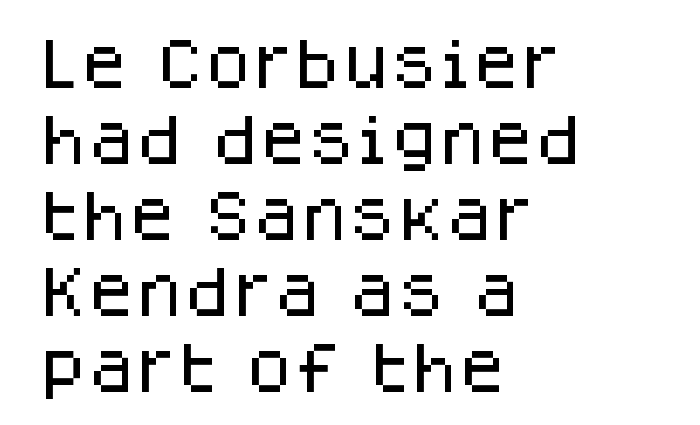
Varying glyph widths throughout — classic text-font behaviour. The specimen omits any rule beneath the text block's lines. Ascenders rise straight up at ninety degrees. The passage shown stacks its lines at a standard gap.
